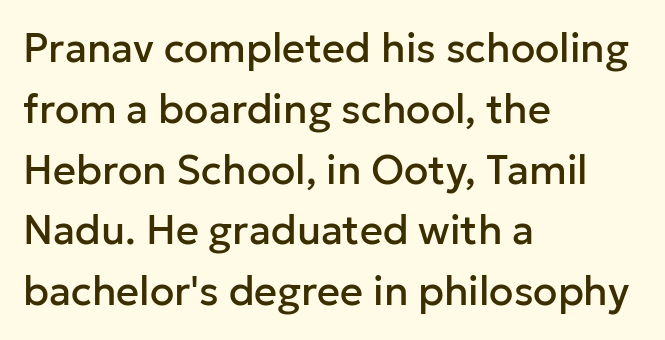
{"serif": "no", "italic": "no", "width": "normal", "stroke_contrast": "low", "x_height": "medium", "monospaced": "no", "underline": "no", "align": "left", "line_spacing": "normal", "line_spacing_ratio": 1.52, "letter_spacing": "normal", "letter_spacing_em": 0.0, "glyph_px": 40}
